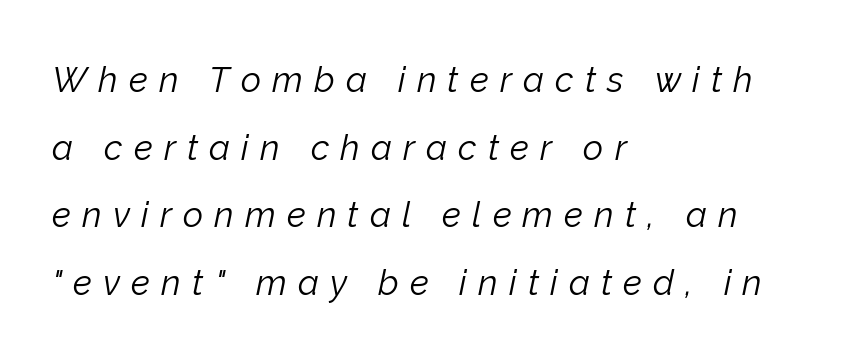
Teacher's note: observe the even left margin — that is flush-left alignment. Nobody drew a line under any word here. Varying glyph widths throughout — classic text-font behaviour. The rendering applies a slant to the glyphs.
